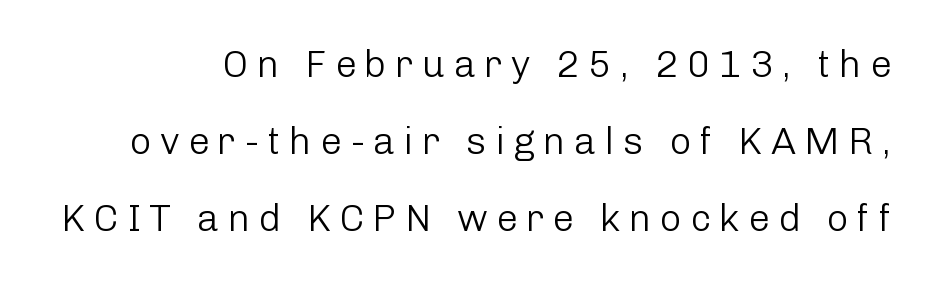
{"serif": "no", "italic": "no", "bold": "no", "weight": "light", "width": "normal", "stroke_contrast": "low", "x_height": "medium", "monospaced": "no", "underline": "no", "line_spacing": "loose", "line_spacing_ratio": 2.02, "letter_spacing": "wide", "letter_spacing_em": 0.22, "glyph_px": 38}
